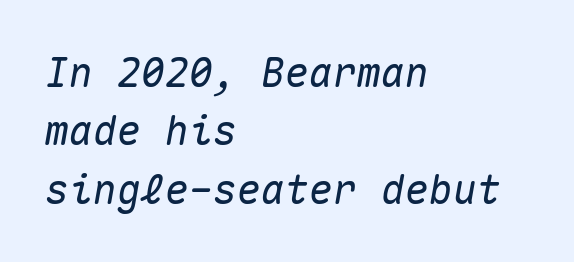
The image shows 40 px text type, italic (leaning right), monospaced; set left-aligned, normal line spacing (1.46x), normal letter spacing, not underlined; medium stroke contrast and a medium x-height.
